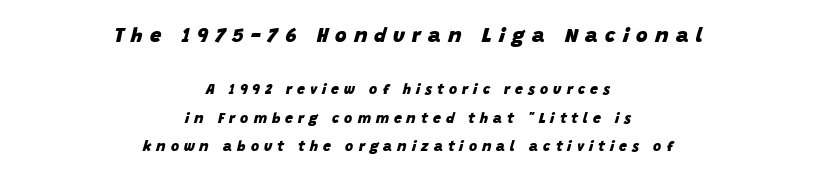
Q: Is the text bold? A: Yes.
Q: Is the text italic (slanted)? A: Yes, it leans right by about 15 degrees.
Q: Is the text underlined? A: No.
Q: How is the paragraph aligned? A: Centered.
Q: Is the spacing between letters normal or unusually wide? A: Unusually wide.
Q: Is the spacing between lines tight, normal or loose? A: Loose.
Q: Which block of text is set in a larger size, the first (top) or the second (bottom)? A: The first (top) one.
